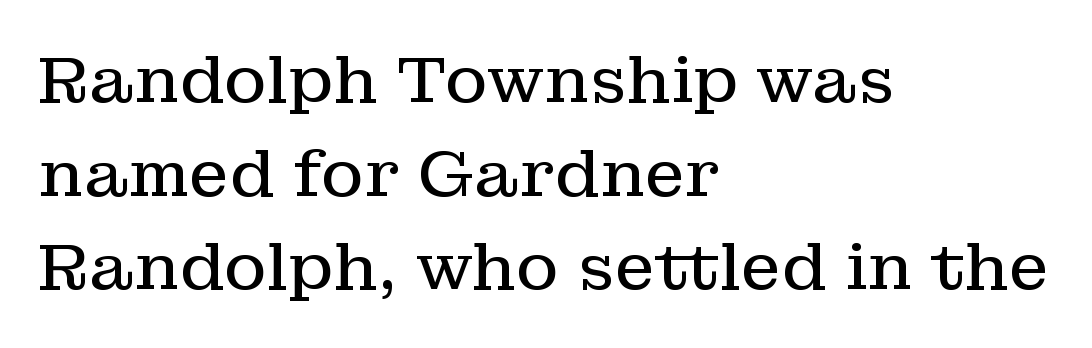
{"serif": "yes", "italic": "no", "bold": "no", "weight": "regular", "width": "normal", "stroke_contrast": "low", "x_height": "medium", "monospaced": "no", "underline": "no", "align": "left", "line_spacing": "normal", "line_spacing_ratio": 1.44, "letter_spacing": "normal", "letter_spacing_em": 0.0, "glyph_px": 65}
